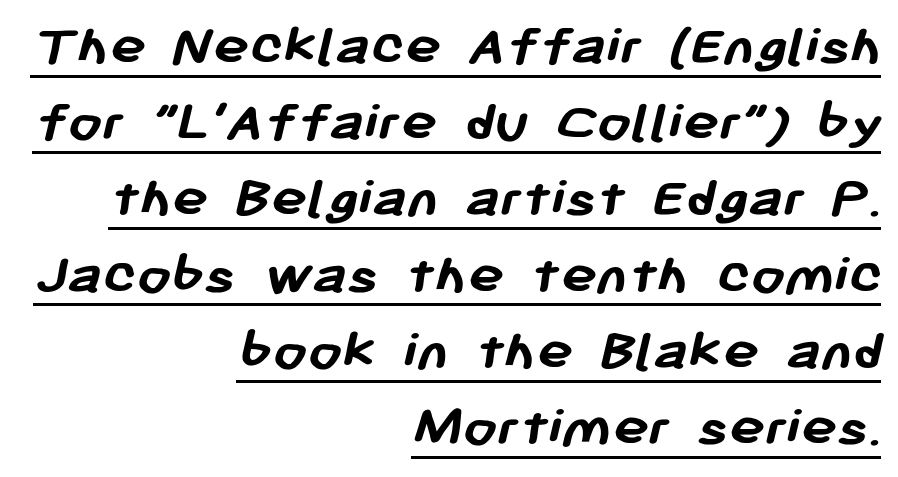
The image shows 60 px semibold sans-serif type; set right-aligned, normal line spacing (1.27x), normal letter spacing, underlined; low stroke contrast and a medium x-height.
